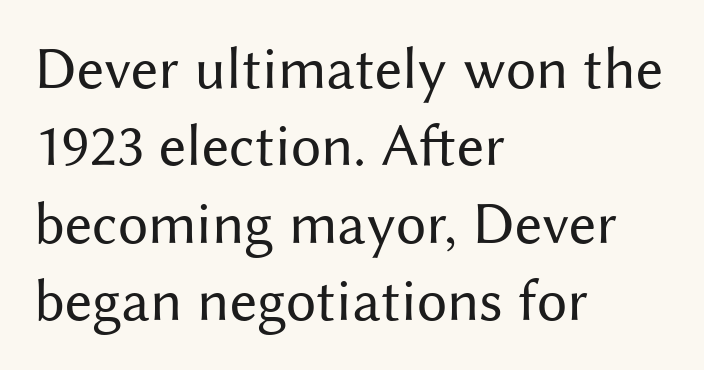
Q: Is the text bold? A: No.
Q: Is the text italic (slanted)? A: No, it is upright.
Q: Is the typeface a serif or a sans-serif typeface? A: Sans-serif.
Q: Is the text underlined? A: No.
Q: How is the paragraph aligned? A: Left-aligned.
Q: Is the spacing between letters normal or unusually wide? A: Normal.
Q: Is the spacing between lines tight, normal or loose? A: Normal.
Q: Width (condensed, normal, or wide)? A: Normal.
Q: Stroke contrast? A: Medium.
Q: x-height? A: Medium.
Q: Monospaced? A: No.
